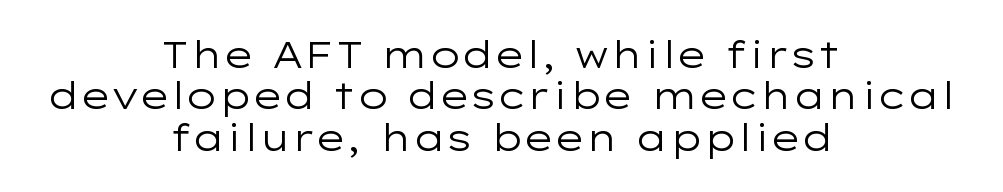
Q: Is the text bold? A: No.
Q: Is the text italic (slanted)? A: No, it is upright.
Q: Is the typeface a serif or a sans-serif typeface? A: Sans-serif.
Q: Is the text underlined? A: No.
Q: How is the paragraph aligned? A: Centered.
Q: Is the spacing between letters normal or unusually wide? A: Normal.
Q: Is the spacing between lines tight, normal or loose? A: Tight.
Q: Width (condensed, normal, or wide)? A: Wide.
Q: Stroke contrast? A: Low.
Q: x-height? A: Medium.
Q: Monospaced? A: No.
